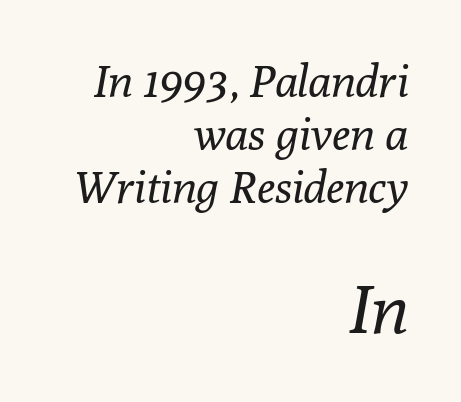
{"serif": "yes", "italic": "yes", "lean": "right", "slant_degrees": 10, "bold": "no", "weight": "regular", "width": "normal", "stroke_contrast": "low", "x_height": "medium", "monospaced": "no", "underline": "no", "align": "right", "line_spacing_ratio": 1.18, "letter_spacing": "normal", "letter_spacing_em": 0.0, "larger_block": "second", "size_ratio": 1.51, "glyph_px": 68}
